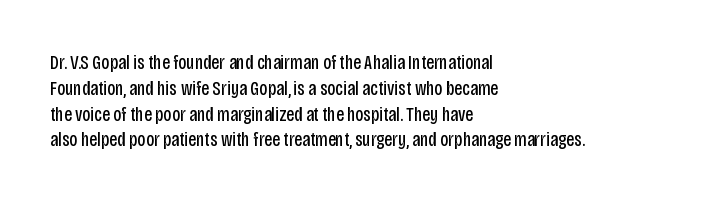
Interline gaps are of average width in this sample. Style check: upright. Tracking here is standard; glyphs follow each other at the usual distance. Stroke mass is kept to a normal reading level or below. Beneath every word, the page is bare. Leftover space on each line is placed entirely after the last word.
